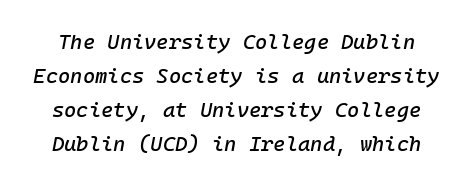
The image shows 21 px text type, italic (leaning right); set normal line spacing (1.62x), normal letter spacing, not underlined.
